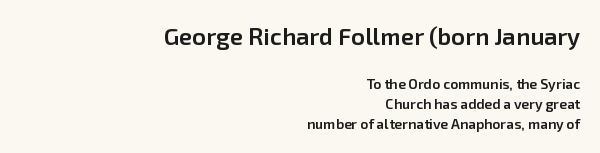
Q: Is the text bold? A: Semi-bold.
Q: Is the text italic (slanted)? A: No, it is upright.
Q: Is the text underlined? A: No.
Q: How is the paragraph aligned? A: Right-aligned.
Q: Is the spacing between letters normal or unusually wide? A: Normal.
Q: Is the spacing between lines tight, normal or loose? A: Normal.
Q: Which block of text is set in a larger size, the first (top) or the second (bottom)? A: The first (top) one.
